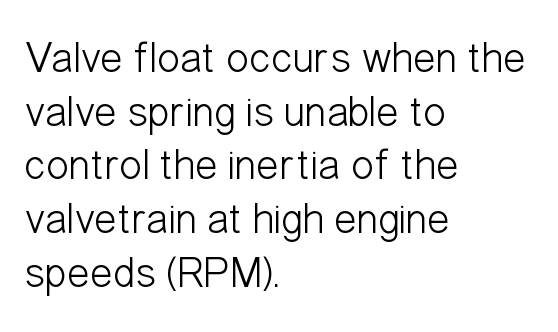
Q: Is the text bold? A: No.
Q: Is the text italic (slanted)? A: No, it is upright.
Q: Is the typeface a serif or a sans-serif typeface? A: Sans-serif.
Q: Is the text underlined? A: No.
Q: How is the paragraph aligned? A: Left-aligned.
Q: Is the spacing between letters normal or unusually wide? A: Normal.
Q: Is the spacing between lines tight, normal or loose? A: Normal.
Q: Width (condensed, normal, or wide)? A: Condensed.
Q: Stroke contrast? A: Low.
Q: x-height? A: Medium.
Q: Monospaced? A: No.
